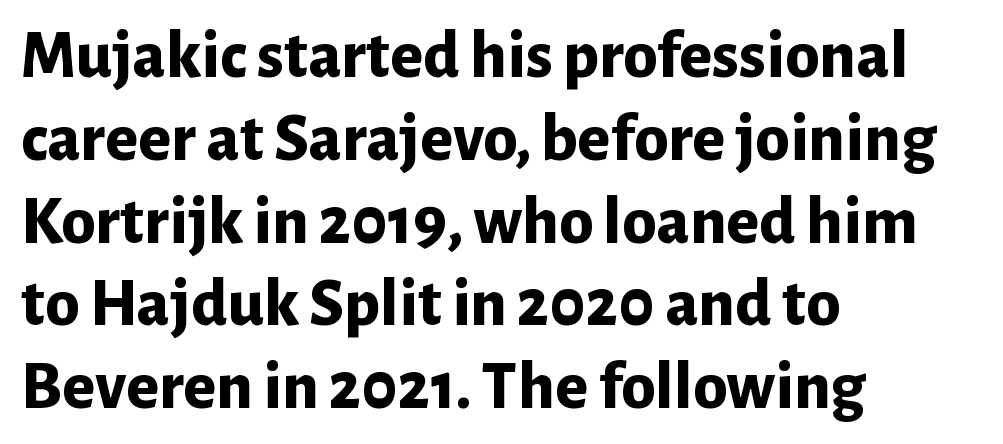
{"serif": "no", "italic": "no", "bold": "yes", "weight": "bold", "width": "normal", "stroke_contrast": "low", "x_height": "medium", "monospaced": "no", "underline": "no", "align": "left", "line_spacing_ratio": 1.2, "letter_spacing": "normal", "letter_spacing_em": 0.0, "glyph_px": 69}
